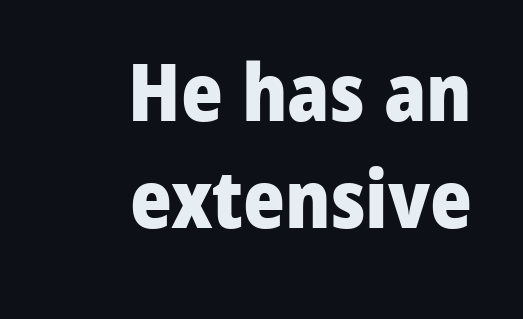
The image shows 80 px heavy sans-serif type, upright; set right-aligned, normal line spacing (1.34x), normal letter spacing, not underlined; low stroke contrast and a medium x-height.
